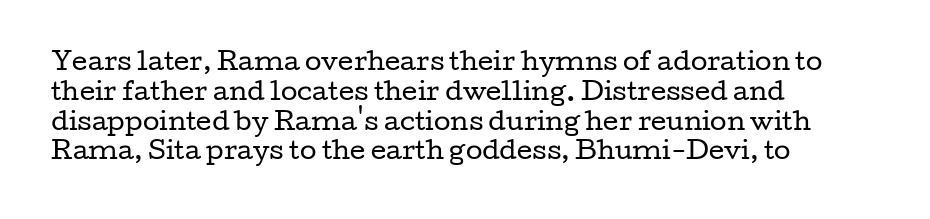
Q: Is the text bold? A: No.
Q: Is the text italic (slanted)? A: No, it is upright.
Q: Is the text underlined? A: No.
Q: How is the paragraph aligned? A: Left-aligned.
Q: Is the spacing between letters normal or unusually wide? A: Normal.
